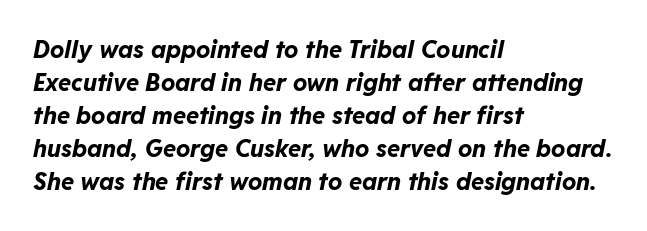
The image shows 24 px bold type, italic (leaning right); set left-aligned, normal line spacing (1.38x), normal letter spacing, not underlined.
